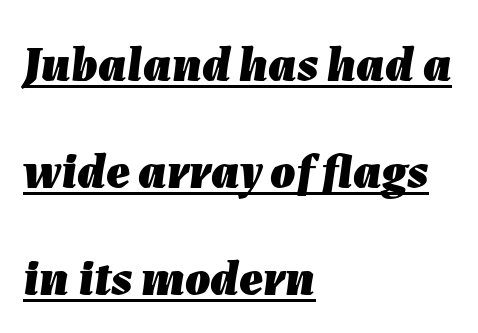
Every character sits at an angle, as italics do. Is the type bold? Yes — the strokes are clearly thick and heavy. No extra tracking has been applied to these lines. Each letter keeps its own natural width here, so spacing adapts to shape. Beneath each row of characters lies a ruled line.
